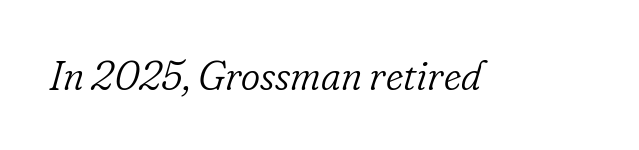
The image shows 41 px light serif type, italic (leaning right); set normal letter spacing, not underlined; low stroke contrast and a small x-height.
